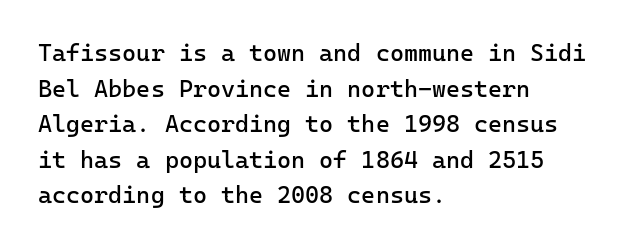
Q: Is the text bold? A: No.
Q: Is the text italic (slanted)? A: No, it is upright.
Q: Is the text underlined? A: No.
Q: How is the paragraph aligned? A: Left-aligned.
Q: Is the spacing between letters normal or unusually wide? A: Normal.
Q: Is the spacing between lines tight, normal or loose? A: Normal.
